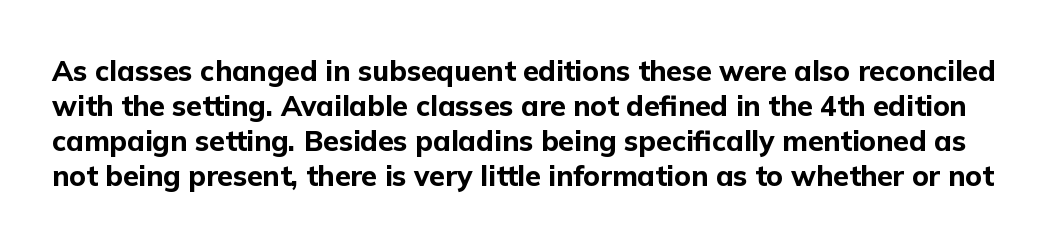
The image shows 28 px bold sans-serif type, upright; set normal line spacing (1.25x), normal letter spacing, not underlined; low stroke contrast and a medium x-height.
